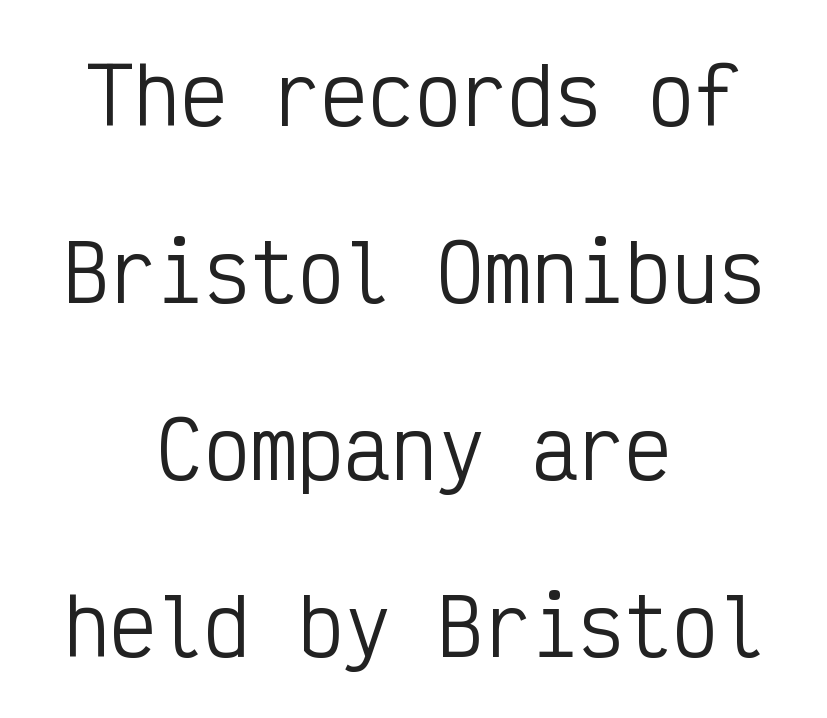
{"serif": "no", "italic": "no", "bold": "no", "weight": "regular", "width": "condensed", "stroke_contrast": "low", "x_height": "medium", "monospaced": "yes", "underline": "no", "align": "center", "line_spacing": "loose", "line_spacing_ratio": 2.27, "letter_spacing": "normal", "letter_spacing_em": 0.0, "glyph_px": 78}
